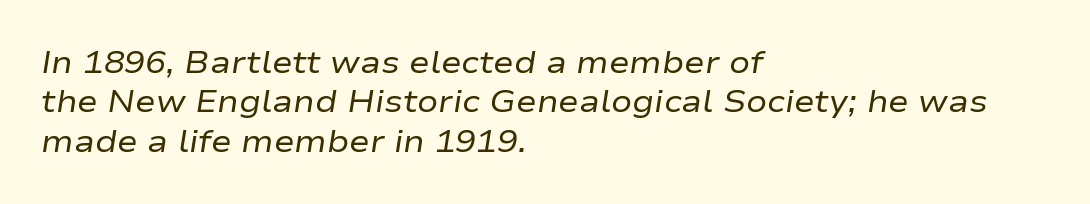
{"italic": "yes", "lean": "right", "slant_degrees": 9, "bold": "no", "weight": "regular", "width": "wide", "stroke_contrast": "low", "x_height": "medium", "monospaced": "no", "underline": "no", "align": "left", "line_spacing": "normal", "line_spacing_ratio": 1.27, "letter_spacing": "normal", "letter_spacing_em": 0.0, "glyph_px": 31}
